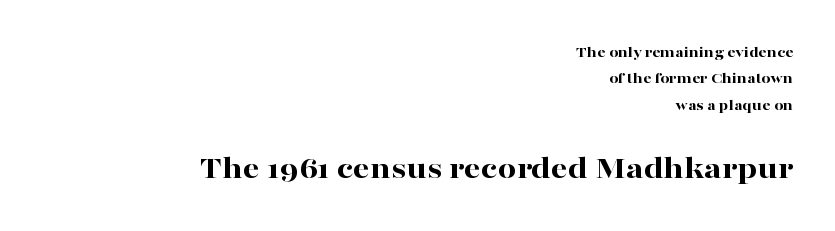
Q: Is the text bold? A: Yes.
Q: Is the text italic (slanted)? A: No, it is upright.
Q: Is the typeface a serif or a sans-serif typeface? A: Serif.
Q: Is the text underlined? A: No.
Q: How is the paragraph aligned? A: Right-aligned.
Q: Is the spacing between letters normal or unusually wide? A: Normal.
Q: Is the spacing between lines tight, normal or loose? A: Normal.
Q: Which block of text is set in a larger size, the first (top) or the second (bottom)? A: The second (bottom) one.
Q: Width (condensed, normal, or wide)? A: Wide.
Q: Stroke contrast? A: High.
Q: x-height? A: Medium.
Q: Monospaced? A: No.
